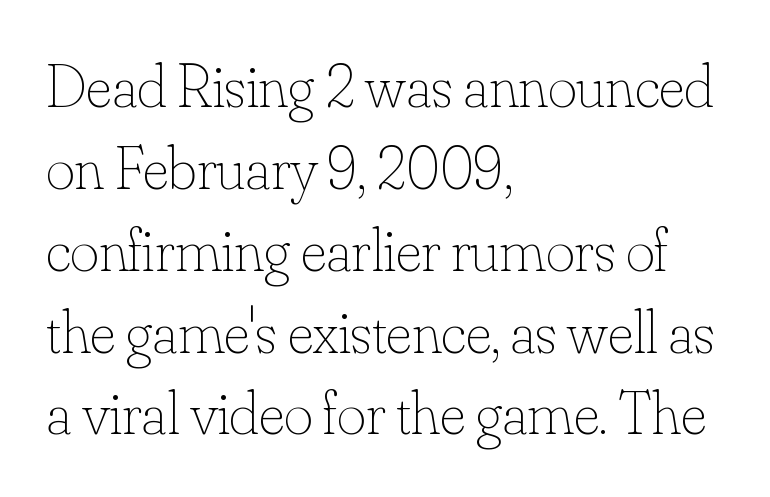
Notice how descenders clear the ascenders below comfortably — that's standard leading. Nobody drew a line under any word here. Is the type heavy? It reads as light-to-regular instead. The type is set solid horizontally, with unmodified tracking. These lines are set flush left with a ragged right edge.
